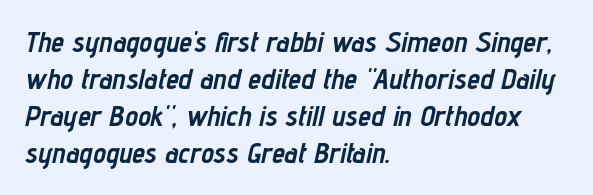
{"italic": "yes", "lean": "right", "slant_degrees": 12, "bold": "yes", "weight": "semibold", "width": "condensed", "stroke_contrast": "low", "x_height": "medium", "monospaced": "no", "underline": "no", "align": "left", "line_spacing": "normal", "line_spacing_ratio": 1.28, "letter_spacing": "normal", "letter_spacing_em": 0.0, "glyph_px": 29}
